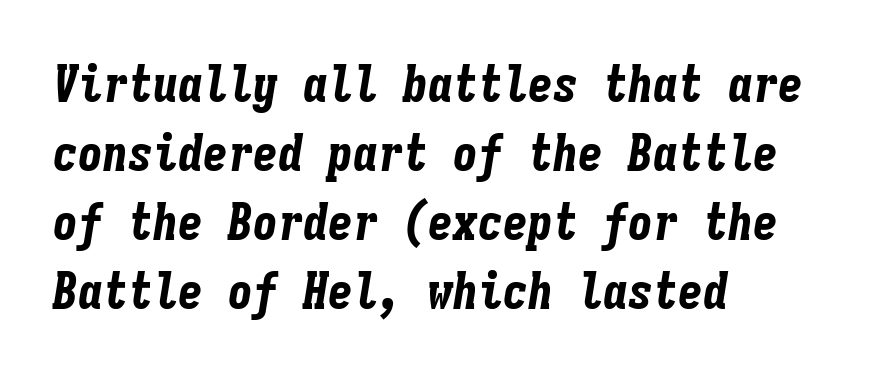
Q: Is the text bold? A: Yes.
Q: Is the text italic (slanted)? A: Yes, it leans right by about 9 degrees.
Q: Is the text underlined? A: No.
Q: How is the paragraph aligned? A: Left-aligned.
Q: Is the spacing between letters normal or unusually wide? A: Normal.
Q: Is the spacing between lines tight, normal or loose? A: Normal.
Q: Width (condensed, normal, or wide)? A: Condensed.
Q: Stroke contrast? A: Low.
Q: x-height? A: Medium.
Q: Monospaced? A: Yes.
